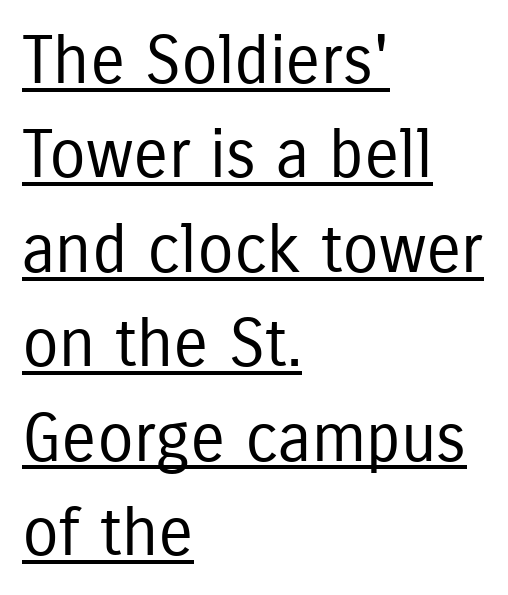
No letter is thick-stroked: the sample isn't bold. Underlining? Definitely there. A typesetter would call this proportional, since set widths differ per character. Teacher's note: observe the even left margin — that is flush-left alignment. What kind of face is this? One without serifs — a sans.
